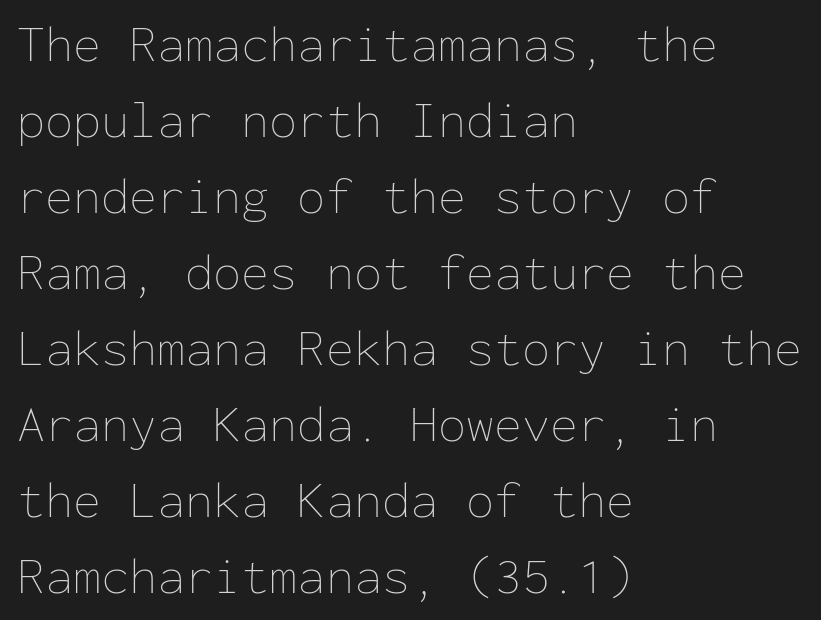
{"italic": "no", "bold": "no", "weight": "thin", "width": "normal", "stroke_contrast": "low", "x_height": "medium", "monospaced": "yes", "underline": "no", "align": "left", "line_spacing": "normal", "line_spacing_ratio": 1.49, "letter_spacing": "normal", "letter_spacing_em": 0.0, "glyph_px": 51}
